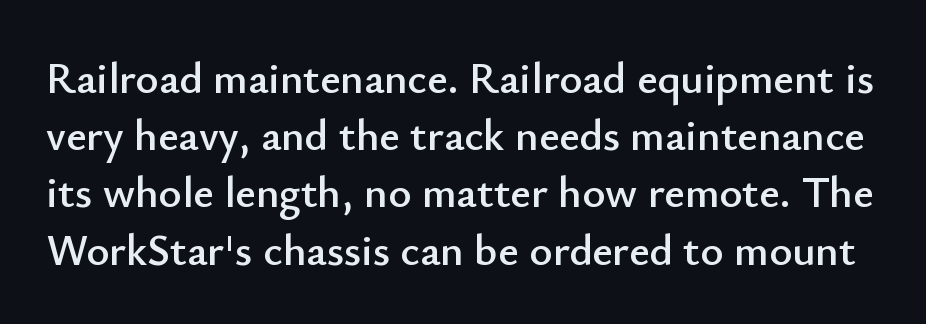
The rendering keeps characters at their native spacing. A clean baseline with only descenders dipping below it. Line spacing here is normal. Style check: upright.
